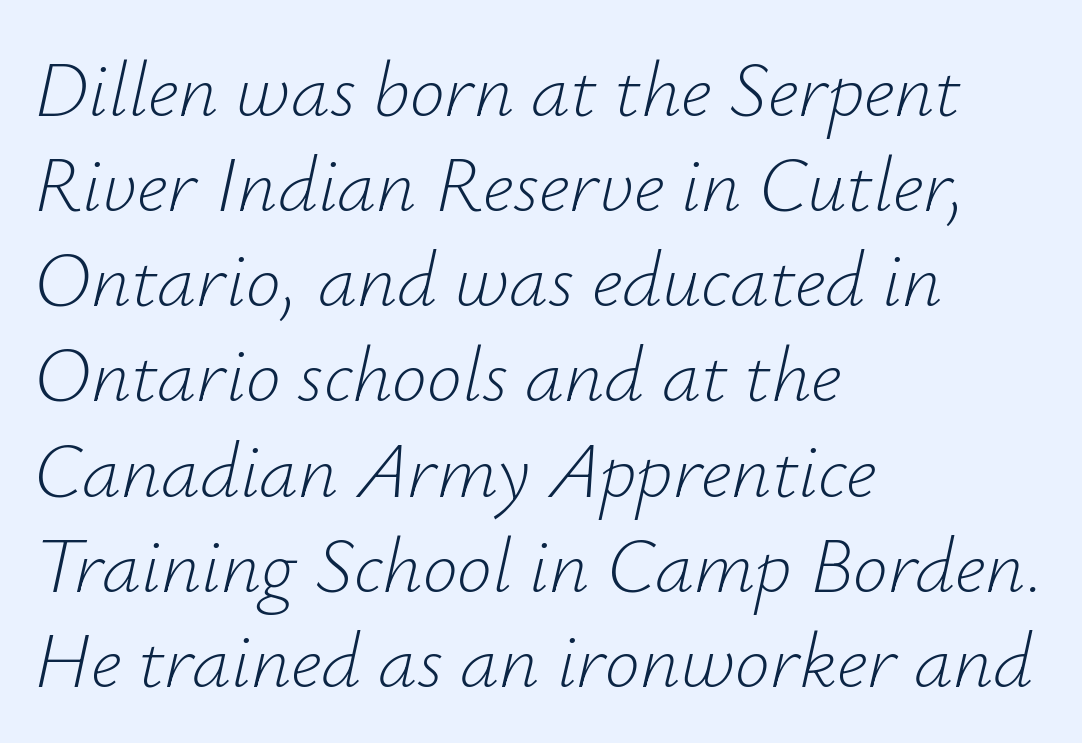
The image shows 78 px light type, italic (leaning right); set left-aligned, line spacing 1.22x, normal letter spacing, not underlined; low stroke contrast and a small x-height.
